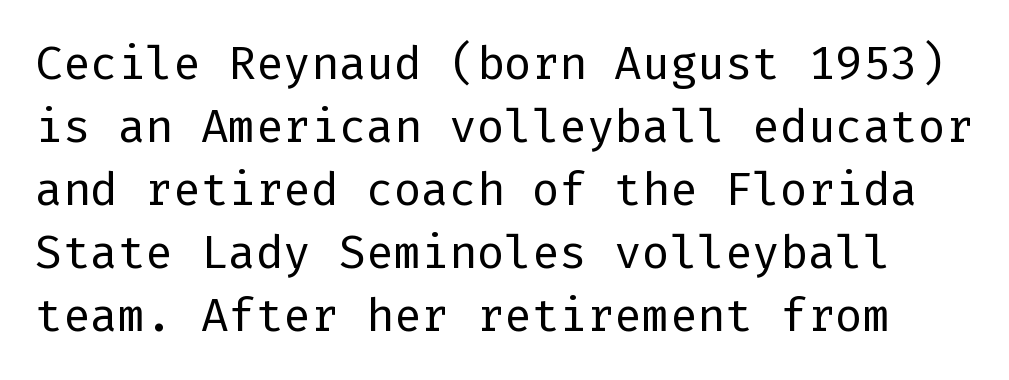
Q: Is the text bold? A: No.
Q: Is the text italic (slanted)? A: No, it is upright.
Q: Is the typeface a serif or a sans-serif typeface? A: Sans-serif.
Q: Is the text underlined? A: No.
Q: Is the spacing between letters normal or unusually wide? A: Normal.
Q: Is the spacing between lines tight, normal or loose? A: Normal.
Q: Width (condensed, normal, or wide)? A: Normal.
Q: Stroke contrast? A: Low.
Q: x-height? A: Medium.
